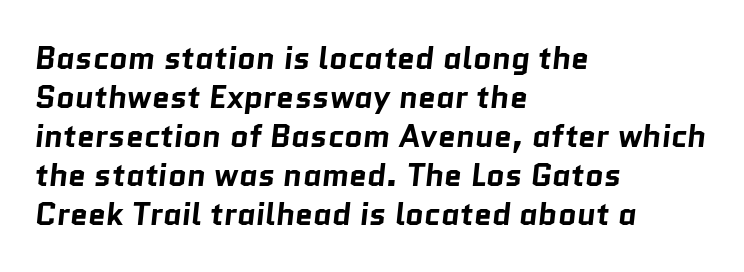
{"serif": "no", "bold": "yes", "weight": "bold", "width": "normal", "stroke_contrast": "low", "x_height": "medium", "monospaced": "no", "underline": "no", "align": "left", "line_spacing_ratio": 1.22, "letter_spacing": "normal", "letter_spacing_em": 0.0, "glyph_px": 32}
